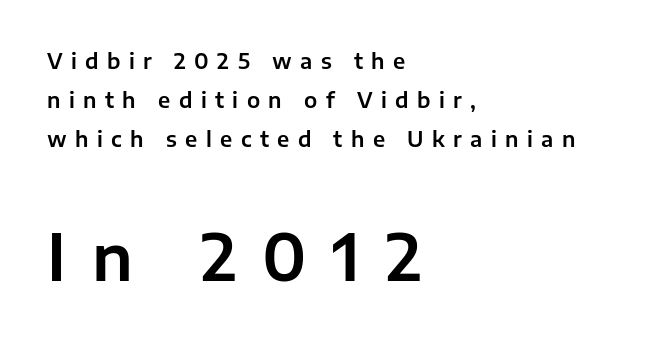
The image shows 64 px sans-serif type, upright; set left-aligned, line spacing 1.85x, unusually wide letter spacing (+0.4 em), not underlined; the second (bottom) block is 3.05x larger; low stroke contrast and a medium x-height.
